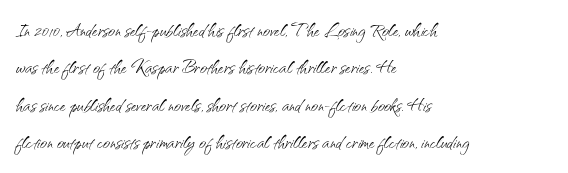
{"bold": "no", "underline": "no", "align": "left", "line_spacing": "normal", "line_spacing_ratio": 1.56, "letter_spacing": "normal", "letter_spacing_em": 0.0, "glyph_px": 24}
